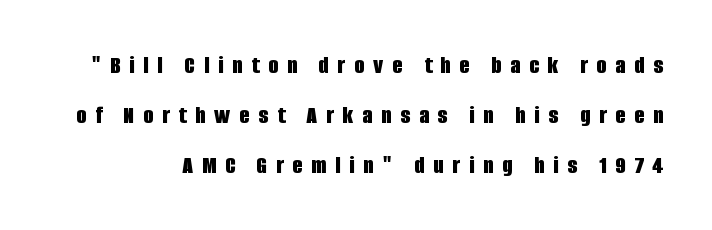
Q: Is the text bold? A: Yes.
Q: Is the text italic (slanted)? A: No, it is upright.
Q: Is the text underlined? A: No.
Q: Is the spacing between letters normal or unusually wide? A: Unusually wide.
Q: Is the spacing between lines tight, normal or loose? A: Loose.
